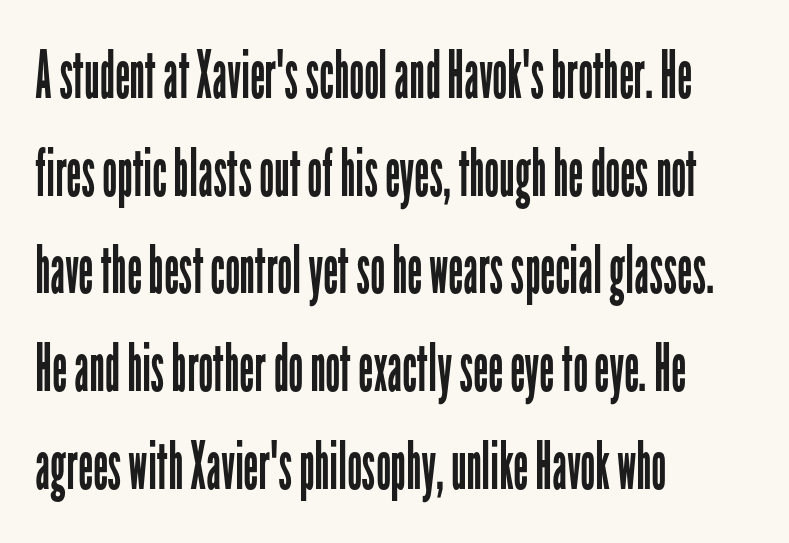
The passage shown is typeset with a sans-serif family. The string is rendered with underlining switched off. Upright lettering throughout. Is the letter spacing exaggerated? No — it looks like the ordinary default.
